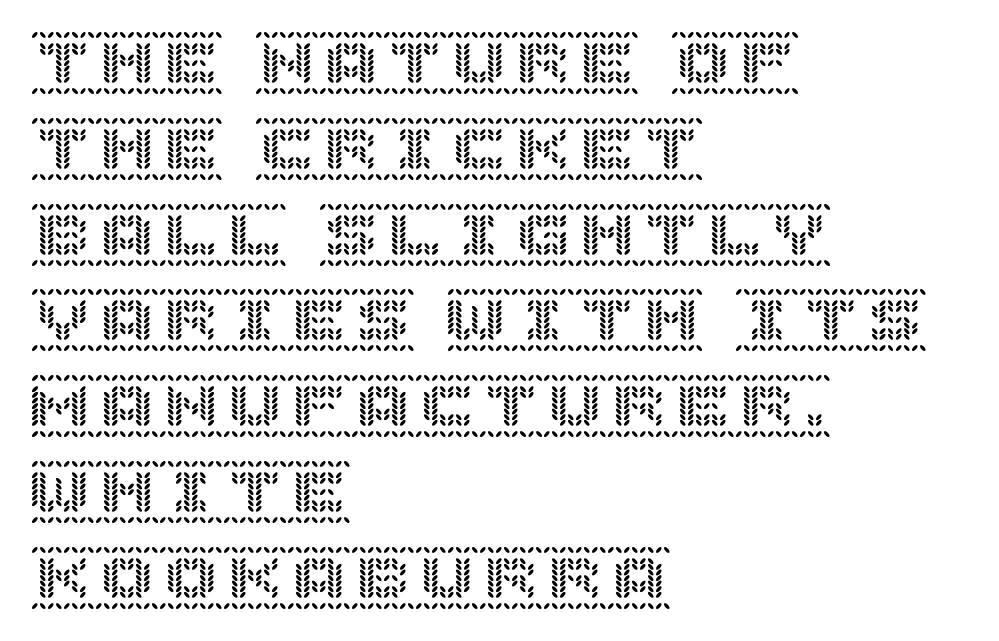
{"italic": "no", "width": "normal", "x_height": "large", "underline": "no", "align": "left", "line_spacing": "normal", "line_spacing_ratio": 1.34, "letter_spacing": "normal", "letter_spacing_em": 0.0, "glyph_px": 64}
